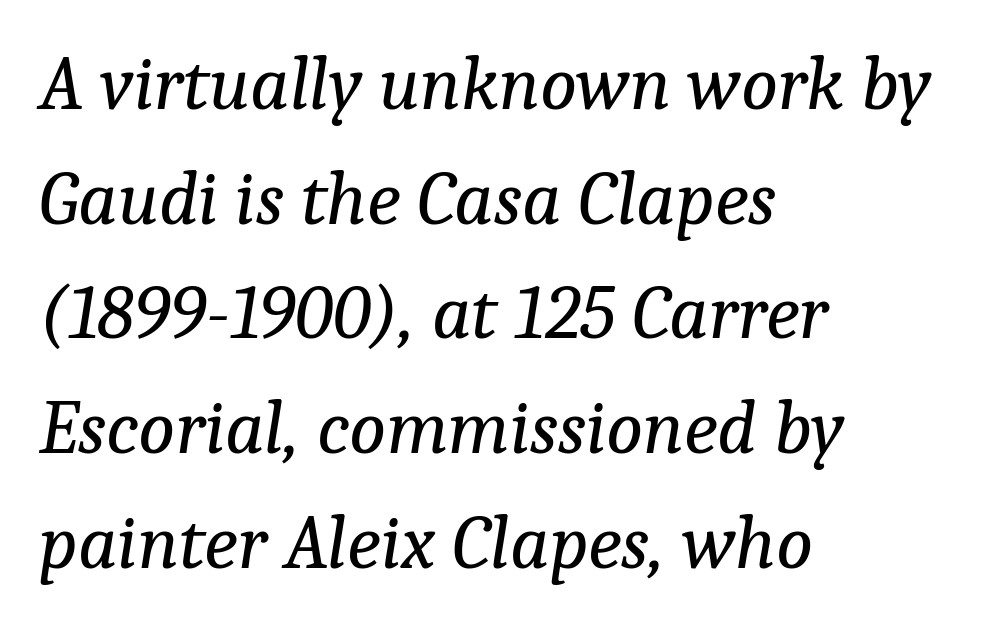
The image shows 77 px regular-weight serif type, italic (leaning right); set left-aligned, normal line spacing (1.49x), normal letter spacing, not underlined; low stroke contrast and a medium x-height.
